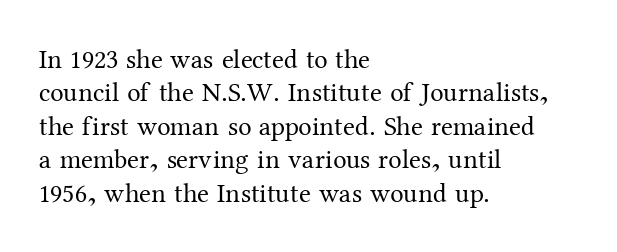
Q: Is the text bold? A: No.
Q: Is the text italic (slanted)? A: No, it is upright.
Q: Is the text underlined? A: No.
Q: How is the paragraph aligned? A: Left-aligned.
Q: Is the spacing between letters normal or unusually wide? A: Normal.
